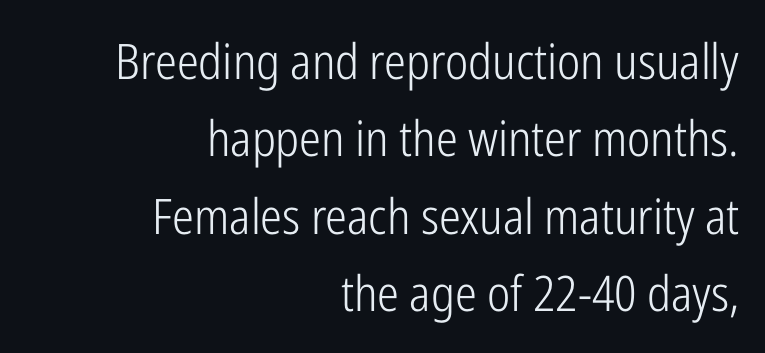
Q: Is the text bold? A: No.
Q: Is the text italic (slanted)? A: No, it is upright.
Q: Is the typeface a serif or a sans-serif typeface? A: Sans-serif.
Q: Is the text underlined? A: No.
Q: How is the paragraph aligned? A: Right-aligned.
Q: Is the spacing between letters normal or unusually wide? A: Normal.
Q: Is the spacing between lines tight, normal or loose? A: Normal.
Q: Width (condensed, normal, or wide)? A: Condensed.
Q: Stroke contrast? A: Low.
Q: x-height? A: Medium.
Q: Monospaced? A: No.
